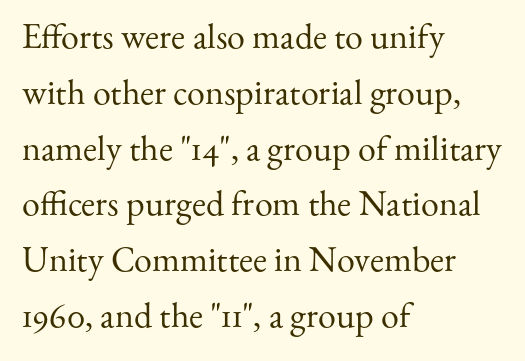
Compared with typical body copy, the letter spacing here is the same. Small tapered or slab feet sit at the stroke ends, so this counts as serif. The face looks like a standard text weight, possibly lighter. Regular leading. Rendered with straight, roman letterforms.
